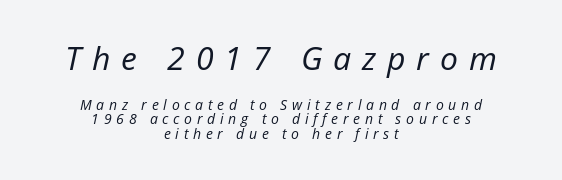
The image shows 32 px regular-weight type, italic (leaning right); set centered, tight line spacing (1.06x), unusually wide letter spacing (+0.34 em), not underlined; the first (top) block is 2.29x larger; low stroke contrast and a medium x-height.
